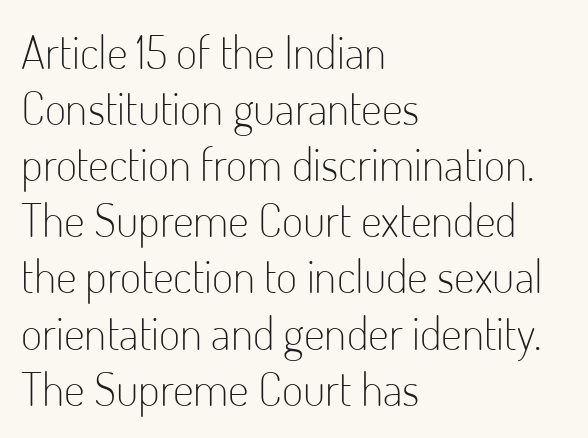
This rendering employs a face without finishing strokes, i.e., a sans-serif. Ink coverage per letter is moderate at most. Ordinary non-slanted type is in use. Character widths vary here, with narrow letters taking less room than wide ones.
